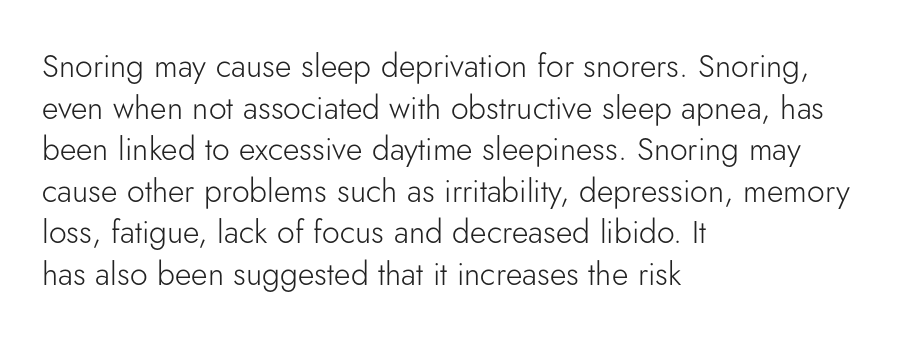
{"serif": "no", "italic": "no", "bold": "no", "weight": "light", "width": "normal", "stroke_contrast": "low", "x_height": "small", "monospaced": "no", "underline": "no", "align": "left", "line_spacing": "normal", "line_spacing_ratio": 1.3, "letter_spacing": "normal", "letter_spacing_em": 0.0, "glyph_px": 32}
